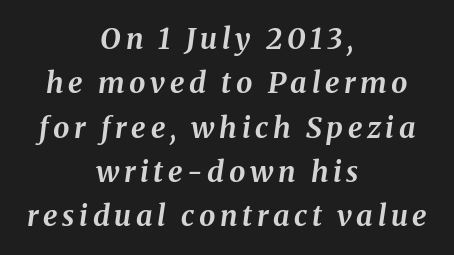
The lines in this sample share a center point and differ in where they start and stop. Beneath every word, the page is bare. Look at the stroke-to-counter ratio: heavy, a bold. Is this a fixed-width face? No — the glyphs have proportional, varying widths. Rendered with sloped, italic letterforms. These lines sit exactly where default settings would place them.
